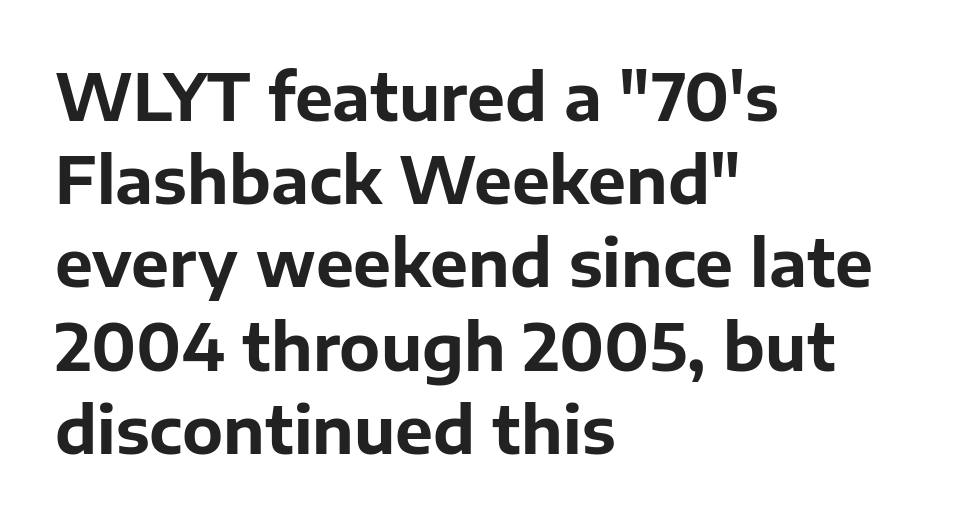
Q: Is the text bold? A: Yes.
Q: Is the text italic (slanted)? A: No, it is upright.
Q: Is the typeface a serif or a sans-serif typeface? A: Sans-serif.
Q: Is the text underlined? A: No.
Q: How is the paragraph aligned? A: Left-aligned.
Q: Is the spacing between letters normal or unusually wide? A: Normal.
Q: Is the spacing between lines tight, normal or loose? A: Normal.
Q: Width (condensed, normal, or wide)? A: Normal.
Q: Stroke contrast? A: Low.
Q: x-height? A: Medium.
Q: Monospaced? A: No.
